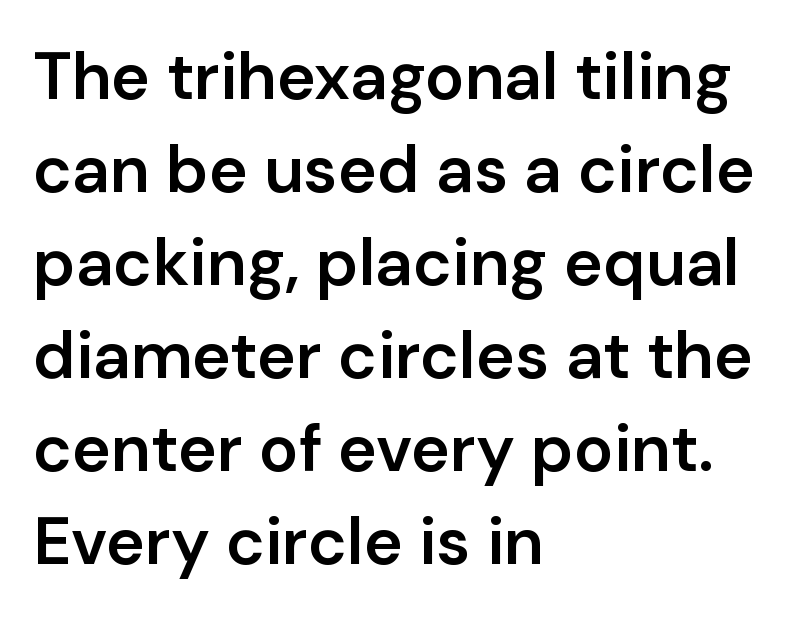
Q: Is the text bold? A: Semi-bold.
Q: Is the text italic (slanted)? A: No, it is upright.
Q: Is the typeface a serif or a sans-serif typeface? A: Sans-serif.
Q: Is the text underlined? A: No.
Q: How is the paragraph aligned? A: Left-aligned.
Q: Is the spacing between letters normal or unusually wide? A: Normal.
Q: Is the spacing between lines tight, normal or loose? A: Normal.
Q: Width (condensed, normal, or wide)? A: Normal.
Q: Stroke contrast? A: Low.
Q: x-height? A: Medium.
Q: Monospaced? A: No.
